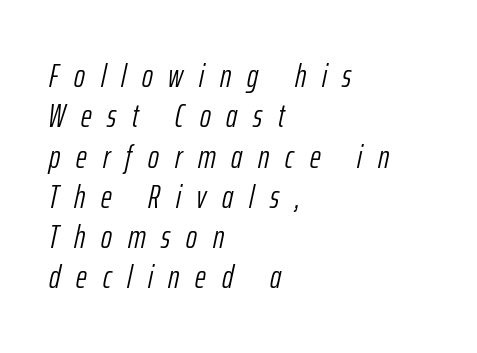
The gap between lines stays unmarked. You can tell it's italic because the verticals aren't actually vertical. Each line starts at the same left margin while the right side varies. Note the varied advance widths — an 'i' is clearly narrower than an 'm'.
